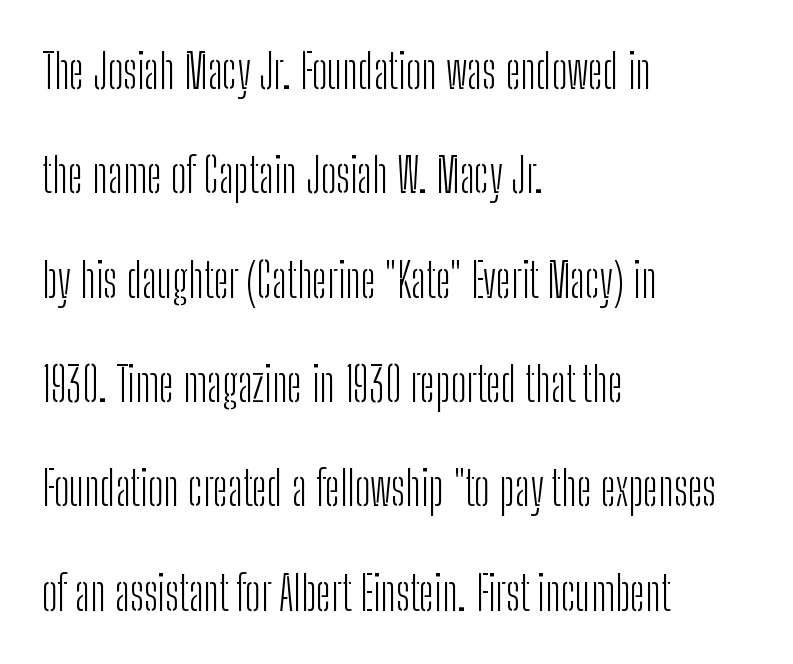
{"serif": "no", "italic": "no", "bold": "no", "weight": "light", "width": "condensed", "stroke_contrast": "low", "x_height": "medium", "monospaced": "no", "underline": "no", "align": "left", "line_spacing": "loose", "line_spacing_ratio": 2.22, "letter_spacing": "normal", "letter_spacing_em": 0.0, "glyph_px": 47}
